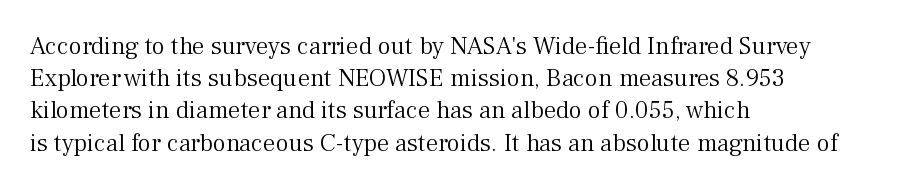
These lines keep a tight, regular rhythm from letter to letter. This sample is left-justified, so line endings fall wherever the words run out. The space between consecutive lines is moderate. Do the letters lean? They stand straight. The passage shown is not underscored anywhere. Stems and bowls with no extra thickness — not bold.
